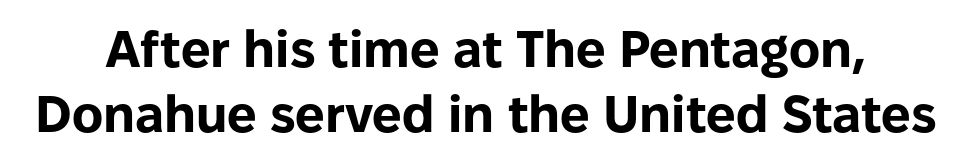
Q: Is the text bold? A: Yes.
Q: Is the text italic (slanted)? A: No, it is upright.
Q: Is the typeface a serif or a sans-serif typeface? A: Sans-serif.
Q: Is the text underlined? A: No.
Q: Is the spacing between letters normal or unusually wide? A: Normal.
Q: Is the spacing between lines tight, normal or loose? A: Normal.
Q: Width (condensed, normal, or wide)? A: Normal.
Q: Stroke contrast? A: Low.
Q: x-height? A: Medium.
Q: Monospaced? A: No.
